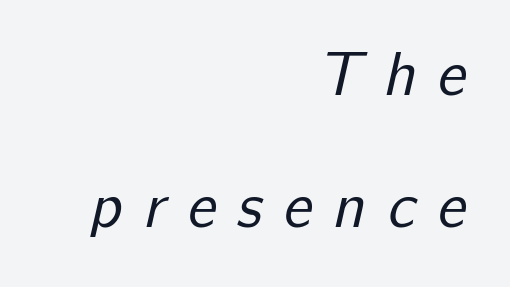
Quick note: interline space is abundant. Clear beneath every line of the passage. Layout note: lines flush right. Between one letter and the next there's a generous, obvious gap. These lines are rendered in a variable-pitch font. Classification — sans serif.
